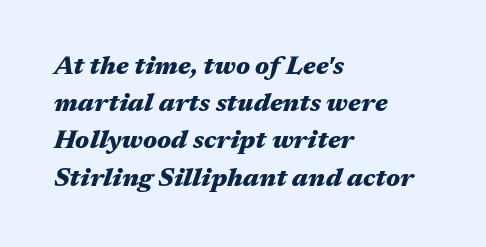
Leading matches the norm, producing a regular column. Tracking here is standard; glyphs follow each other at the usual distance. These lines stack with their left ends in a neat column. The rendering applies a slant to the glyphs. Just letters on the line, the space beneath them empty. Look at the stroke-to-counter ratio: heavy, a bold.
